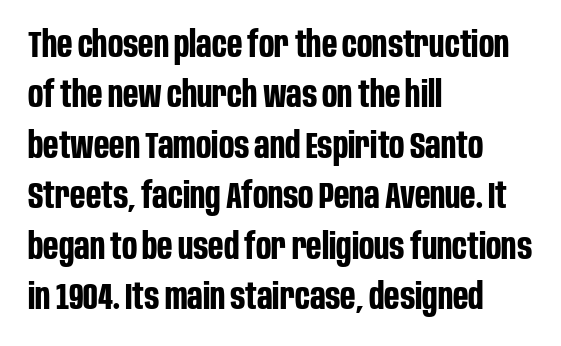
{"serif": "no", "italic": "no", "bold": "yes", "weight": "bold", "width": "condensed", "stroke_contrast": "low", "x_height": "large", "monospaced": "no", "underline": "no", "align": "left", "line_spacing": "normal", "line_spacing_ratio": 1.4, "letter_spacing": "normal", "letter_spacing_em": 0.0, "glyph_px": 36}
